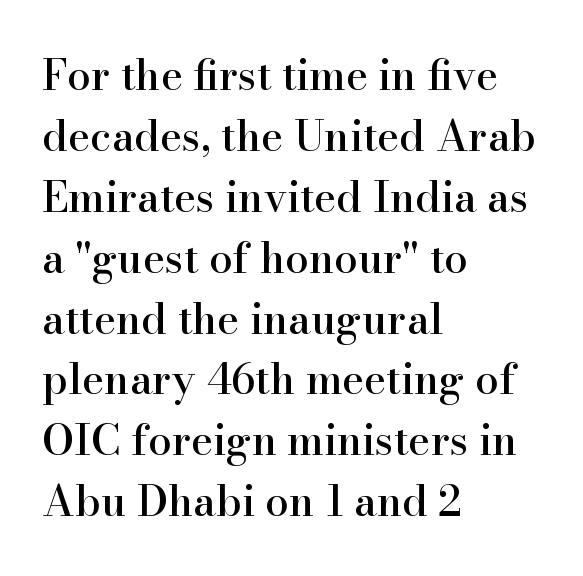
The image shows 42 px serif type, upright; set left-aligned, normal line spacing (1.45x), normal letter spacing, not underlined; high stroke contrast and a small x-height.
